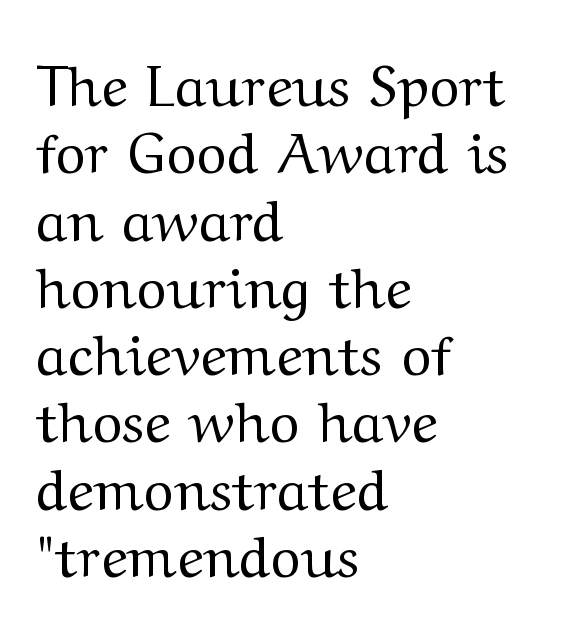
Q: Is the text bold? A: No.
Q: Is the text italic (slanted)? A: No, it is upright.
Q: Is the typeface a serif or a sans-serif typeface? A: Serif.
Q: Is the text underlined? A: No.
Q: How is the paragraph aligned? A: Left-aligned.
Q: Is the spacing between letters normal or unusually wide? A: Normal.
Q: Width (condensed, normal, or wide)? A: Wide.
Q: Stroke contrast? A: Medium.
Q: x-height? A: Medium.
Q: Monospaced? A: No.
